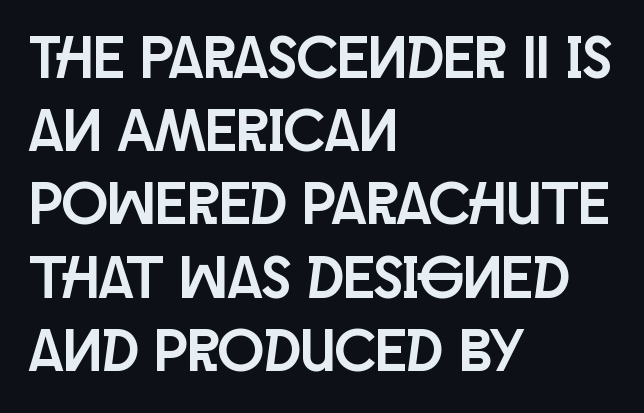
The image shows 61 px condensed sans-serif type, upright; set left-aligned, line spacing 1.2x, normal letter spacing, not underlined; low stroke contrast and a large x-height.
